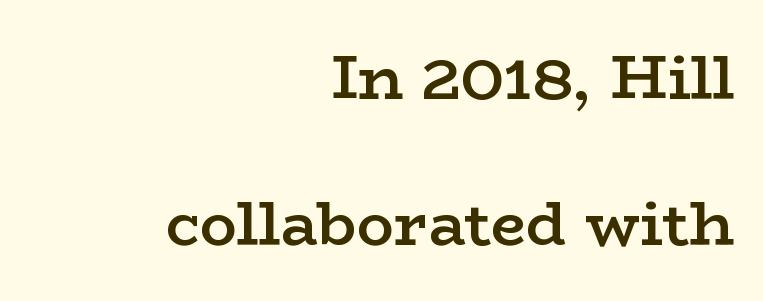
The image shows 62 px semibold, wide serif type, upright; set right-aligned, loose line spacing (2.35x), normal letter spacing, not underlined; low stroke contrast and a medium x-height.
